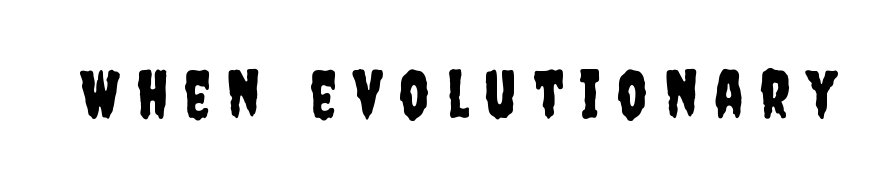
These lines are rendered in a variable-pitch font. This rendering widens character spacing well past its baseline value. Vertical strokes here are truly vertical. Each row of text sits above clean, open space.
